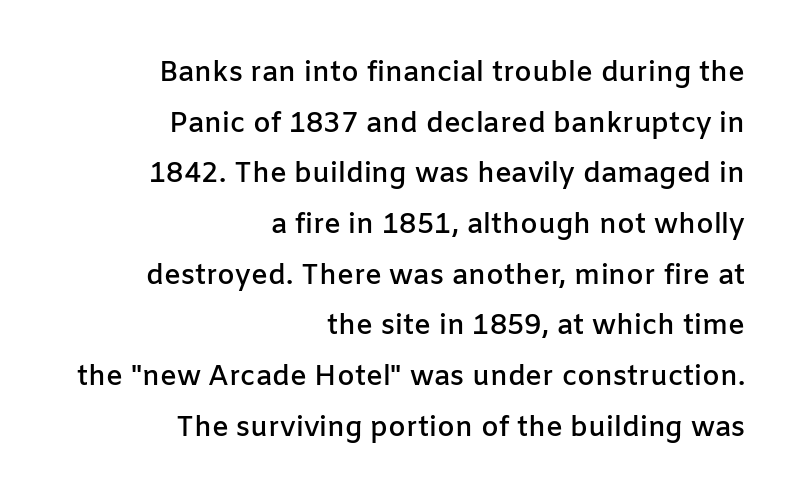
{"serif": "no", "italic": "no", "bold": "semi", "weight": "semibold", "width": "normal", "stroke_contrast": "low", "x_height": "medium", "monospaced": "no", "underline": "no", "align": "right", "line_spacing_ratio": 1.81, "letter_spacing": "normal", "letter_spacing_em": 0.0, "glyph_px": 28}
